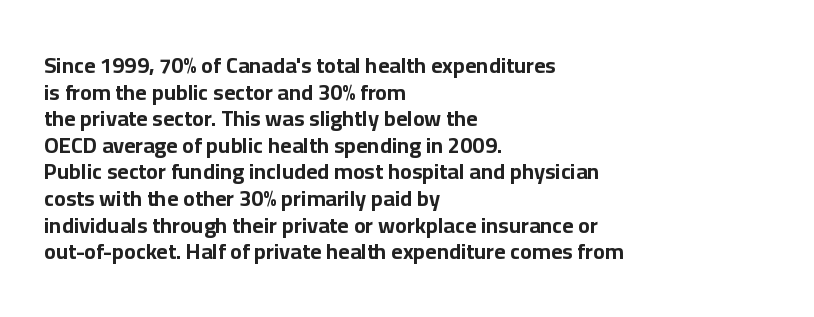
Which margin do the lines hug? The left one — the right edge is uneven. Weight check: bold — yes, fully. Tracking here is standard; glyphs follow each other at the usual distance. Unlike italic type, these characters show no tilt at all. Just letters on the line, the space beneath them empty.
